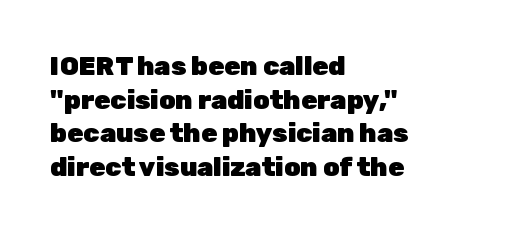
Regarding leading, the lines here are spaced in the standard way. Nothing unusual about the tracking: characters are spaced as the font intends. Clear beneath every line of the passage. The compositor pushed each line to the left boundary. Ascenders rise straight up at ninety degrees. The font is running at its bold setting.
